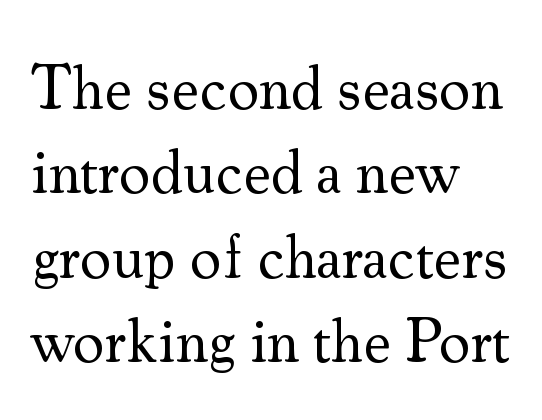
{"serif": "yes", "italic": "no", "bold": "no", "weight": "regular", "width": "normal", "stroke_contrast": "medium", "x_height": "small", "monospaced": "no", "underline": "no", "align": "left", "line_spacing": "normal", "line_spacing_ratio": 1.36, "letter_spacing": "normal", "letter_spacing_em": 0.0, "glyph_px": 62}
